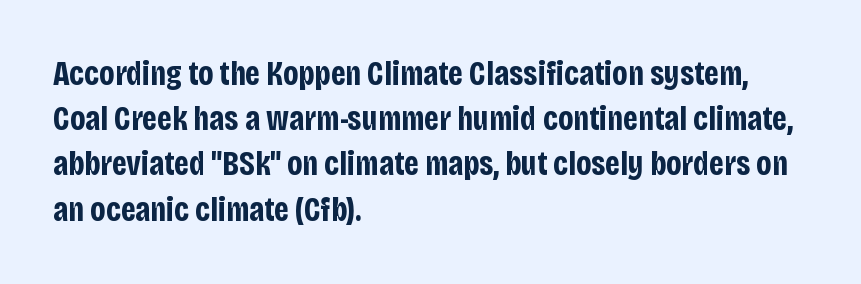
The designer went with a sans here, leaving each stem footless. A typesetter would call this proportional, since set widths differ per character. Line starts are locked; line ends wander. Ordinary non-slanted type is in use. You could call the tracking neutral — neither tight nor loose.
